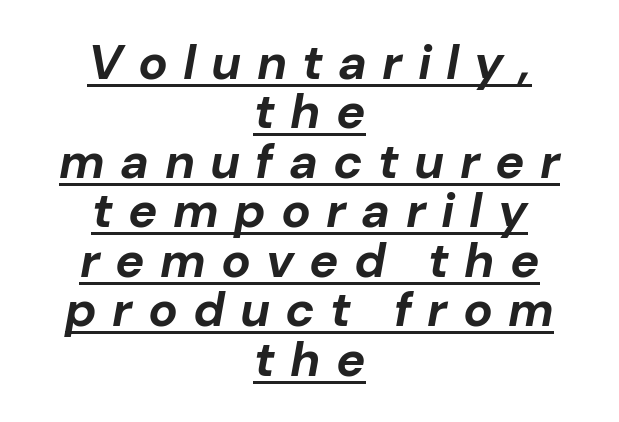
Q: Is the text bold? A: Yes.
Q: Is the text italic (slanted)? A: Yes, it leans right by about 10 degrees.
Q: Is the text underlined? A: Yes.
Q: How is the paragraph aligned? A: Centered.
Q: Is the spacing between letters normal or unusually wide? A: Unusually wide.
Q: Is the spacing between lines tight, normal or loose? A: Tight.
Q: Width (condensed, normal, or wide)? A: Normal.
Q: Stroke contrast? A: Low.
Q: x-height? A: Medium.
Q: Monospaced? A: No.
